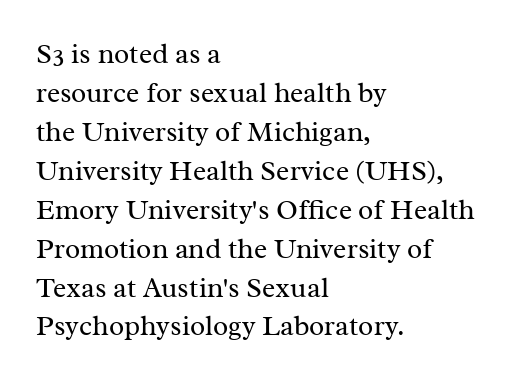
Q: Is the text bold? A: No.
Q: Is the text italic (slanted)? A: No, it is upright.
Q: Is the typeface a serif or a sans-serif typeface? A: Serif.
Q: Is the text underlined? A: No.
Q: How is the paragraph aligned? A: Left-aligned.
Q: Is the spacing between letters normal or unusually wide? A: Normal.
Q: Is the spacing between lines tight, normal or loose? A: Normal.
Q: Width (condensed, normal, or wide)? A: Normal.
Q: Stroke contrast? A: Medium.
Q: x-height? A: Medium.
Q: Monospaced? A: No.
